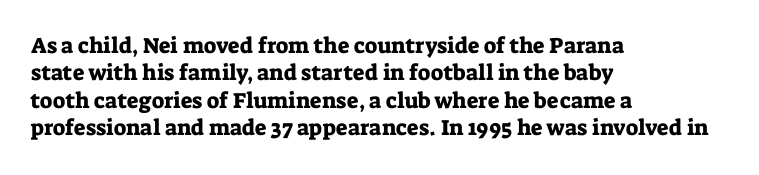
The image shows 22 px text type, upright; set left-aligned, normal line spacing (1.25x), normal letter spacing, not underlined.
